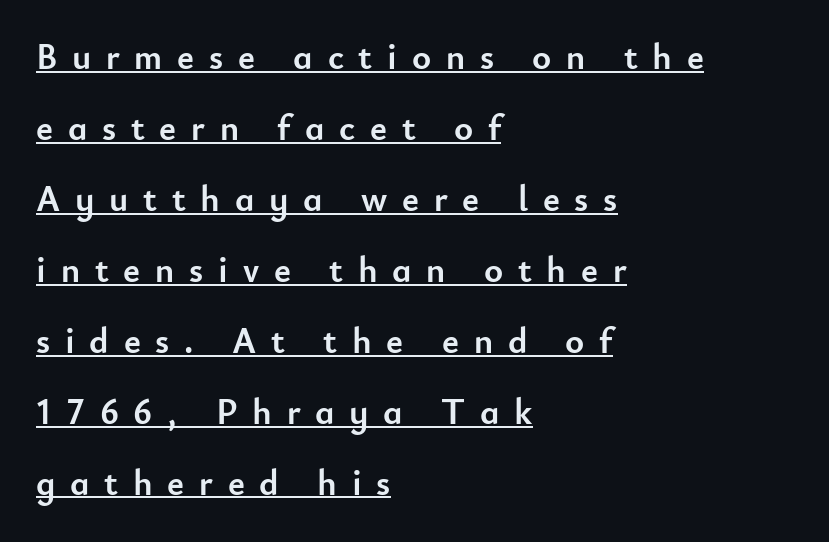
Q: Is the text bold? A: Yes.
Q: Is the text italic (slanted)? A: No, it is upright.
Q: Is the typeface a serif or a sans-serif typeface? A: Sans-serif.
Q: Is the text underlined? A: Yes.
Q: How is the paragraph aligned? A: Left-aligned.
Q: Is the spacing between letters normal or unusually wide? A: Unusually wide.
Q: Is the spacing between lines tight, normal or loose? A: Loose.
Q: Width (condensed, normal, or wide)? A: Normal.
Q: Stroke contrast? A: Low.
Q: x-height? A: Small.
Q: Monospaced? A: No.
